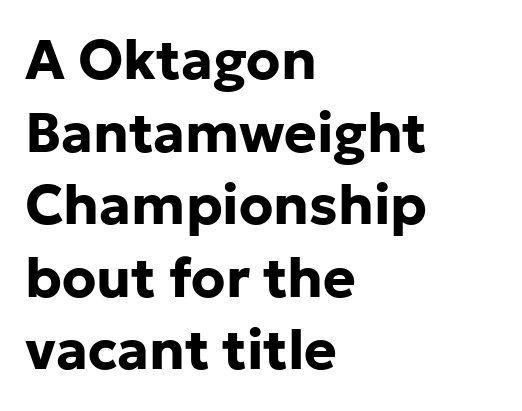
Q: Is the text bold? A: Yes.
Q: Is the text italic (slanted)? A: No, it is upright.
Q: Is the typeface a serif or a sans-serif typeface? A: Sans-serif.
Q: Is the text underlined? A: No.
Q: How is the paragraph aligned? A: Left-aligned.
Q: Is the spacing between letters normal or unusually wide? A: Normal.
Q: Is the spacing between lines tight, normal or loose? A: Normal.
Q: Width (condensed, normal, or wide)? A: Normal.
Q: Stroke contrast? A: Low.
Q: x-height? A: Medium.
Q: Monospaced? A: No.
